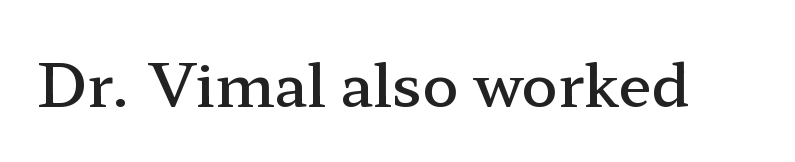
This is the in-between weight designers call semibold or demi. A typesetter would call this proportional, since set widths differ per character. Tall strokes in this sample are plumb rather than angled. No word sits above an underline. The designer went with a serif here, giving each stem small feet.
